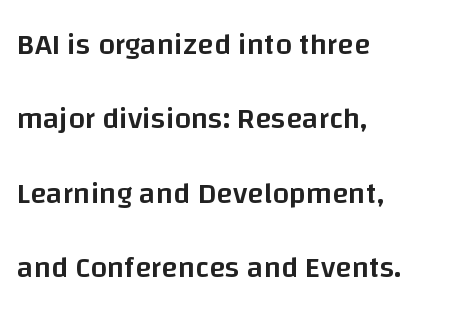
The image shows 30 px semibold sans-serif type, upright; set left-aligned, loose line spacing (2.48x), normal letter spacing, not underlined; low stroke contrast and a large x-height.
